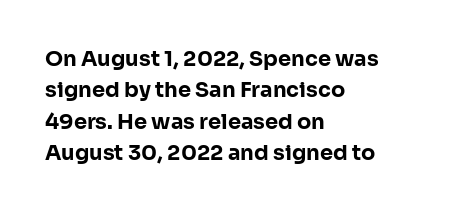
Q: Is the text bold? A: Yes.
Q: Is the text italic (slanted)? A: No, it is upright.
Q: Is the text underlined? A: No.
Q: How is the paragraph aligned? A: Left-aligned.
Q: Is the spacing between letters normal or unusually wide? A: Normal.
Q: Is the spacing between lines tight, normal or loose? A: Normal.
